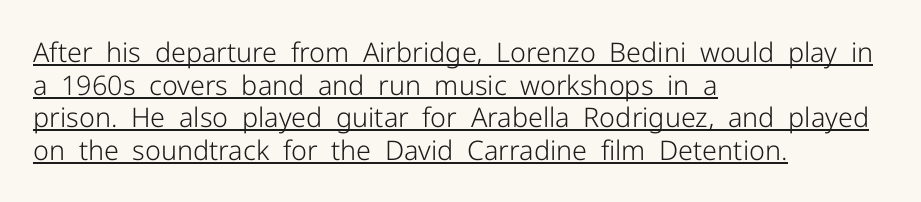
Q: Is the text bold? A: No.
Q: Is the text italic (slanted)? A: No, it is upright.
Q: Is the text underlined? A: Yes.
Q: How is the paragraph aligned? A: Left-aligned.
Q: Is the spacing between letters normal or unusually wide? A: Normal.
